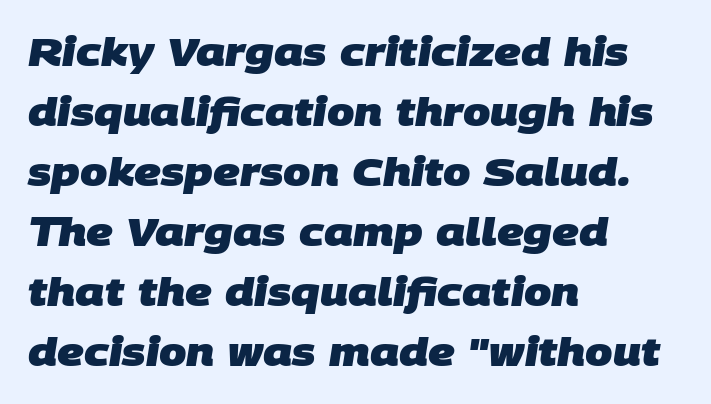
The image shows 39 px heavy sans-serif type; set left-aligned, normal line spacing (1.54x), normal letter spacing, not underlined; low stroke contrast and a large x-height.
